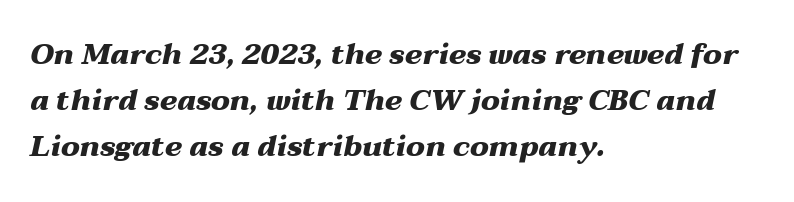
{"italic": "yes", "lean": "right", "slant_degrees": 12, "bold": "yes", "weight": "heavy", "width": "wide", "stroke_contrast": "medium", "x_height": "medium", "monospaced": "no", "underline": "no", "align": "left", "line_spacing": "normal", "line_spacing_ratio": 1.58, "letter_spacing": "normal", "letter_spacing_em": 0.0, "glyph_px": 29}
